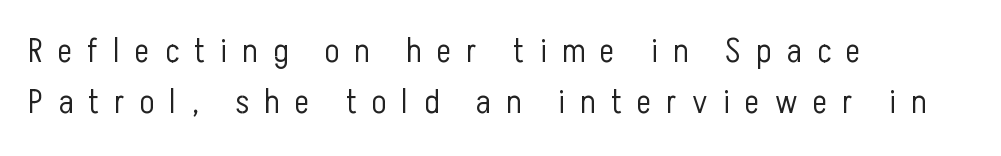
Q: Is the text bold? A: No.
Q: Is the text italic (slanted)? A: No, it is upright.
Q: Is the typeface a serif or a sans-serif typeface? A: Sans-serif.
Q: Is the text underlined? A: No.
Q: How is the paragraph aligned? A: Left-aligned.
Q: Is the spacing between letters normal or unusually wide? A: Unusually wide.
Q: Is the spacing between lines tight, normal or loose? A: Normal.
Q: Width (condensed, normal, or wide)? A: Condensed.
Q: Stroke contrast? A: Low.
Q: x-height? A: Medium.
Q: Monospaced? A: No.
